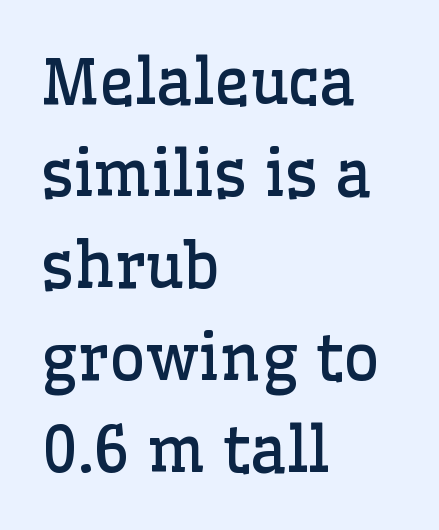
Q: Is the text bold? A: No.
Q: Is the text italic (slanted)? A: No, it is upright.
Q: Is the typeface a serif or a sans-serif typeface? A: Serif.
Q: Is the text underlined? A: No.
Q: How is the paragraph aligned? A: Left-aligned.
Q: Is the spacing between letters normal or unusually wide? A: Normal.
Q: Is the spacing between lines tight, normal or loose? A: Normal.
Q: Width (condensed, normal, or wide)? A: Normal.
Q: Stroke contrast? A: Low.
Q: x-height? A: Medium.
Q: Monospaced? A: No.
